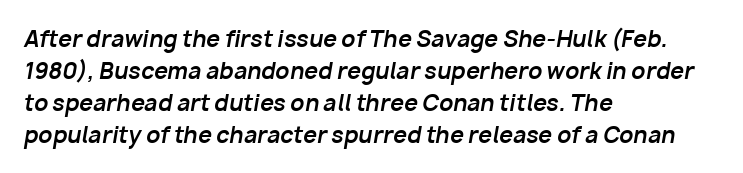
{"italic": "yes", "lean": "right", "slant_degrees": 10, "bold": "yes", "underline": "no", "align": "left", "line_spacing": "normal", "line_spacing_ratio": 1.45, "letter_spacing": "normal", "letter_spacing_em": 0.0, "glyph_px": 22}
